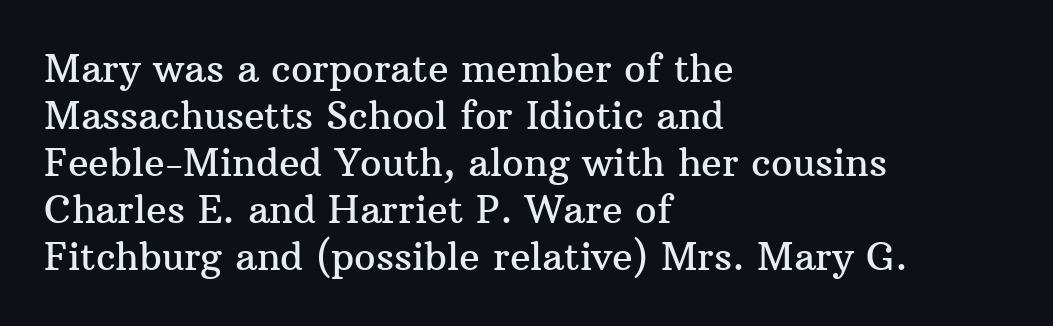
The passage shown has conventional tracking throughout. Each row of text sits above clean, open space. Serifs: yes, visible at the terminals of the letterforms. Proportional: the letters do not fall into vertical columns. Typeset ragged right — the left edge is the straight one.
